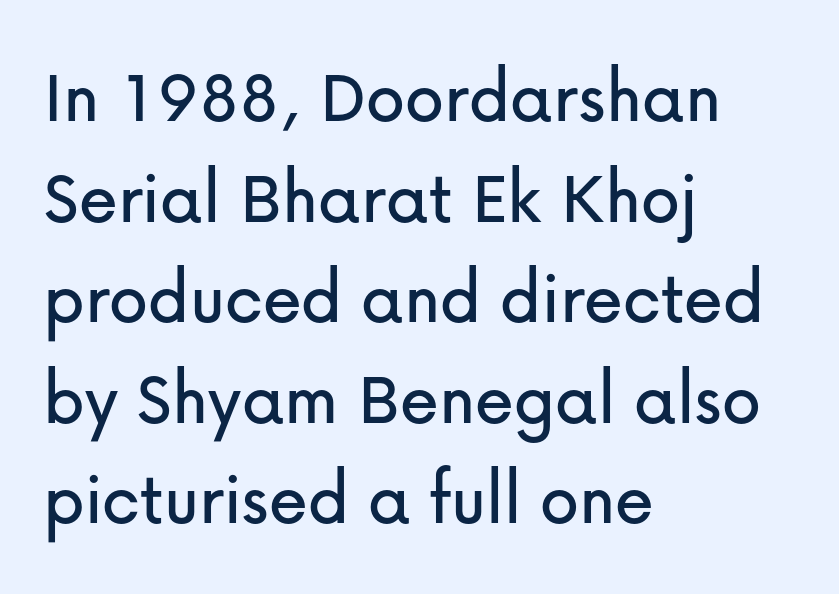
Q: Is the text italic (slanted)? A: No, it is upright.
Q: Is the typeface a serif or a sans-serif typeface? A: Sans-serif.
Q: Is the text underlined? A: No.
Q: How is the paragraph aligned? A: Left-aligned.
Q: Is the spacing between letters normal or unusually wide? A: Normal.
Q: Is the spacing between lines tight, normal or loose? A: Normal.
Q: Width (condensed, normal, or wide)? A: Normal.
Q: Stroke contrast? A: Low.
Q: x-height? A: Medium.
Q: Monospaced? A: No.
